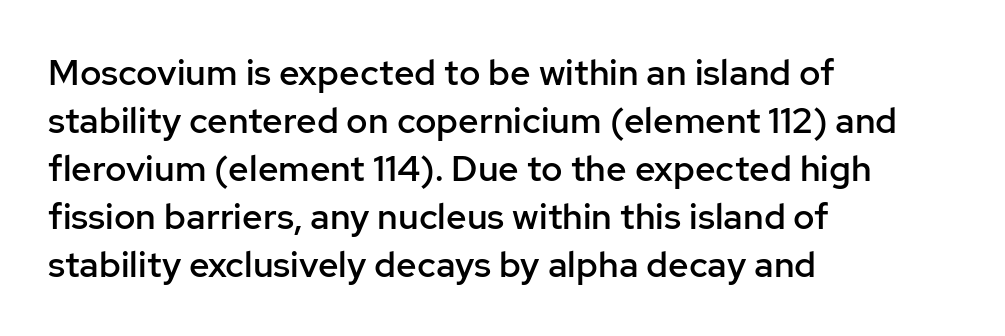
Q: Is the text bold? A: Semi-bold.
Q: Is the text italic (slanted)? A: No, it is upright.
Q: Is the typeface a serif or a sans-serif typeface? A: Sans-serif.
Q: Is the text underlined? A: No.
Q: How is the paragraph aligned? A: Left-aligned.
Q: Is the spacing between letters normal or unusually wide? A: Normal.
Q: Is the spacing between lines tight, normal or loose? A: Normal.
Q: Width (condensed, normal, or wide)? A: Normal.
Q: Stroke contrast? A: Low.
Q: x-height? A: Medium.
Q: Monospaced? A: No.
